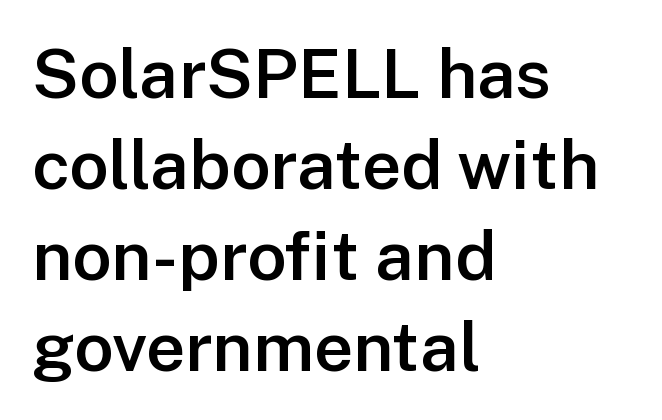
The image shows 69 px semibold sans-serif type, upright; set left-aligned, normal line spacing (1.32x), normal letter spacing, not underlined; low stroke contrast and a medium x-height.
